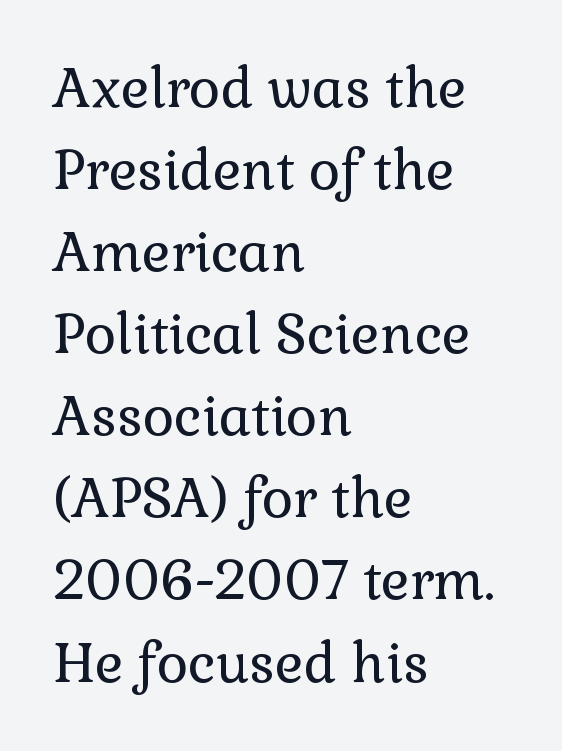
{"serif": "yes", "italic": "no", "bold": "no", "weight": "regular", "width": "normal", "x_height": "medium", "monospaced": "no", "underline": "no", "align": "left", "line_spacing": "normal", "line_spacing_ratio": 1.52, "letter_spacing": "normal", "letter_spacing_em": 0.0, "glyph_px": 54}
